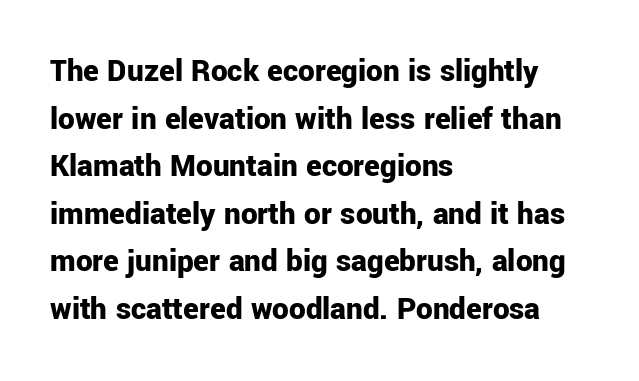
The image shows 33 px bold sans-serif type, upright; set left-aligned, normal line spacing (1.44x), normal letter spacing, not underlined; low stroke contrast and a medium x-height.
